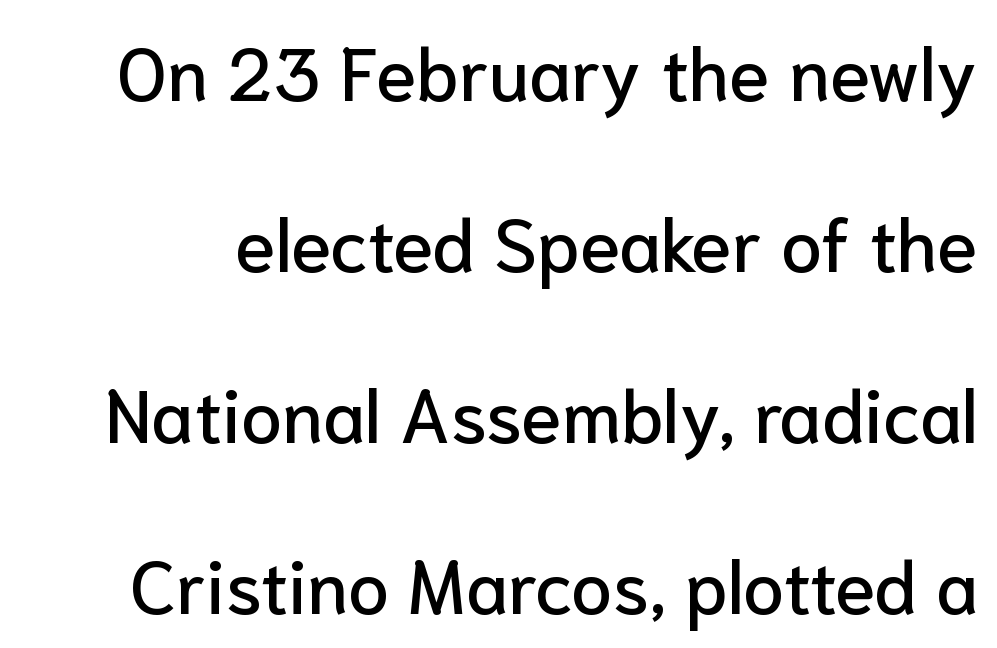
The image shows 74 px sans-serif type, upright; set loose line spacing (2.31x), normal letter spacing, not underlined; low stroke contrast and a medium x-height.
